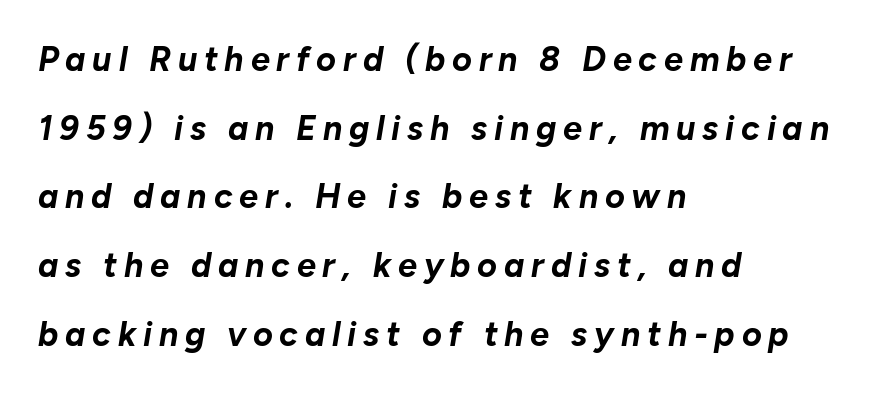
Q: Is the text bold? A: Yes.
Q: Is the text italic (slanted)? A: Yes, it leans right by about 10 degrees.
Q: Is the text underlined? A: No.
Q: How is the paragraph aligned? A: Left-aligned.
Q: Is the spacing between letters normal or unusually wide? A: Unusually wide.
Q: Is the spacing between lines tight, normal or loose? A: Loose.
Q: Width (condensed, normal, or wide)? A: Normal.
Q: Stroke contrast? A: Low.
Q: x-height? A: Medium.
Q: Monospaced? A: No.
